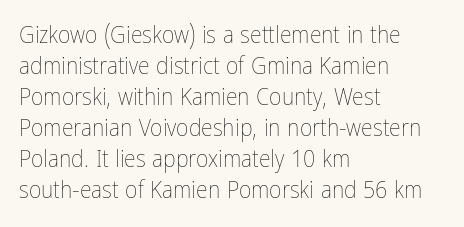
Q: Is the text bold? A: No.
Q: Is the text italic (slanted)? A: No, it is upright.
Q: Is the text underlined? A: No.
Q: How is the paragraph aligned? A: Left-aligned.
Q: Is the spacing between letters normal or unusually wide? A: Normal.
Q: Is the spacing between lines tight, normal or loose? A: Normal.
